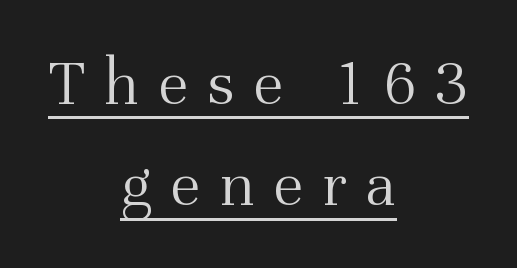
{"serif": "yes", "italic": "no", "bold": "no", "weight": "light", "width": "normal", "stroke_contrast": "medium", "x_height": "medium", "monospaced": "no", "underline": "yes", "align": "center", "line_spacing": "normal", "line_spacing_ratio": 1.49, "letter_spacing": "wide", "letter_spacing_em": 0.28, "glyph_px": 68}
